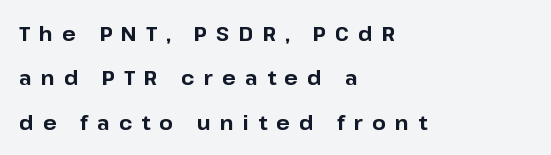
Q: Is the text bold? A: Yes.
Q: Is the text italic (slanted)? A: No, it is upright.
Q: Is the text underlined? A: No.
Q: How is the paragraph aligned? A: Left-aligned.
Q: Is the spacing between letters normal or unusually wide? A: Unusually wide.
Q: Is the spacing between lines tight, normal or loose? A: Loose.
